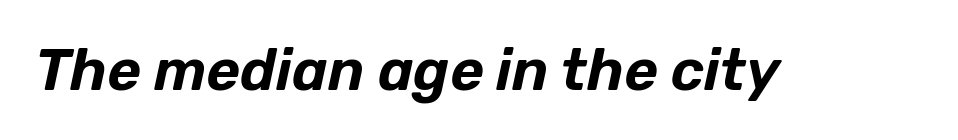
Q: Is the text italic (slanted)? A: Yes, it leans right by about 12 degrees.
Q: Is the text underlined? A: No.
Q: Is the spacing between letters normal or unusually wide? A: Normal.
Q: Width (condensed, normal, or wide)? A: Normal.
Q: Stroke contrast? A: Low.
Q: x-height? A: Medium.
Q: Monospaced? A: No.
